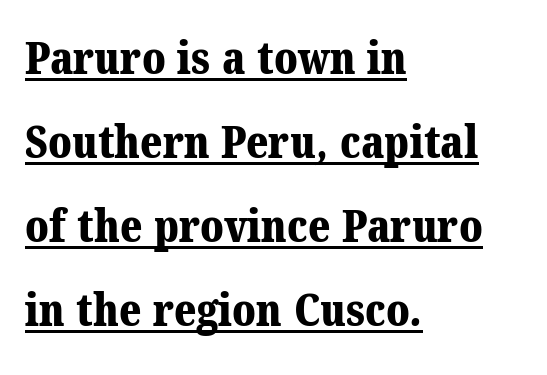
Q: Is the text bold? A: Yes.
Q: Is the typeface a serif or a sans-serif typeface? A: Serif.
Q: Is the text underlined? A: Yes.
Q: How is the paragraph aligned? A: Left-aligned.
Q: Is the spacing between letters normal or unusually wide? A: Normal.
Q: Width (condensed, normal, or wide)? A: Normal.
Q: Stroke contrast? A: Medium.
Q: x-height? A: Medium.
Q: Monospaced? A: No.
